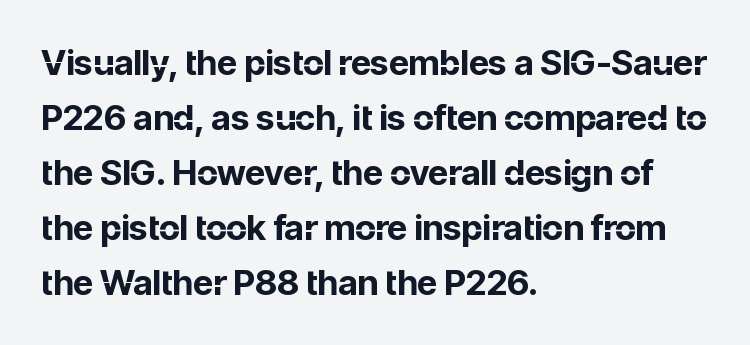
The face used here is a sans, in the tradition of grotesques and geometrics. Ordinary non-slanted type is in use. Character widths vary here, with narrow letters taking less room than wide ones. The strokes are fattened all the way to bold. Regarding leading, the lines here are spaced in the standard way.
